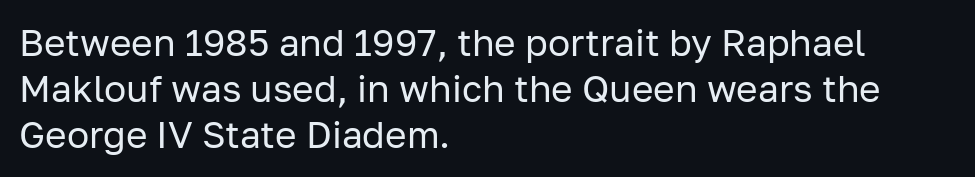
The image shows 37 px regular-weight sans-serif type, upright; set left-aligned, normal line spacing (1.25x), normal letter spacing, not underlined; low stroke contrast and a medium x-height.
